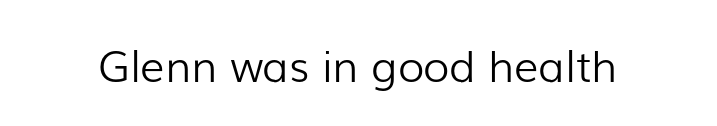
The image shows 43 px light sans-serif type, upright; set normal letter spacing, not underlined; low stroke contrast and a medium x-height.
